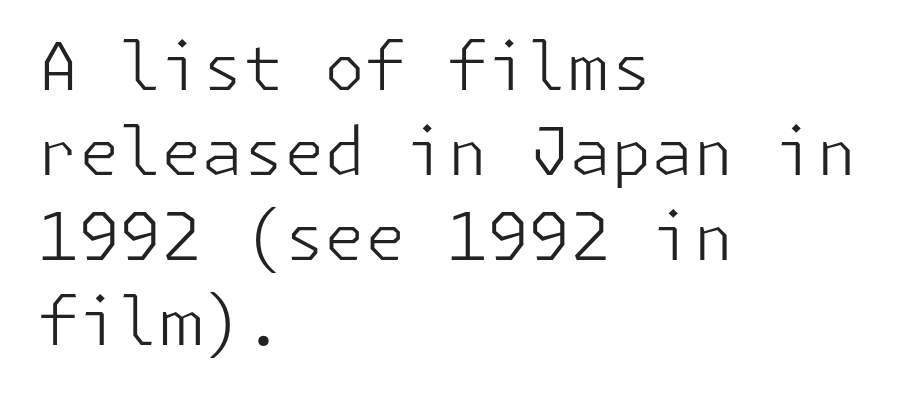
Q: Is the text bold? A: No.
Q: Is the text italic (slanted)? A: No, it is upright.
Q: Is the typeface a serif or a sans-serif typeface? A: Sans-serif.
Q: Is the text underlined? A: No.
Q: How is the paragraph aligned? A: Left-aligned.
Q: Is the spacing between letters normal or unusually wide? A: Normal.
Q: Is the spacing between lines tight, normal or loose? A: Normal.
Q: Width (condensed, normal, or wide)? A: Normal.
Q: Stroke contrast? A: Low.
Q: x-height? A: Medium.
